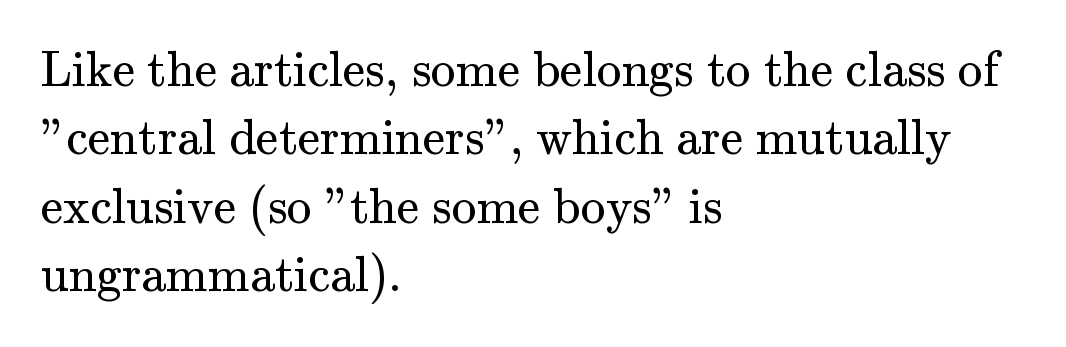
Nobody touched the tracking dial on this one. Are there feet on the stems? There are — it's a serif. Think of a printed novel: that variable character pitch is what you see here. Weight: in the light-to-regular range. Typeset ragged right — the left edge is the straight one. The string is rendered with underlining switched off.
